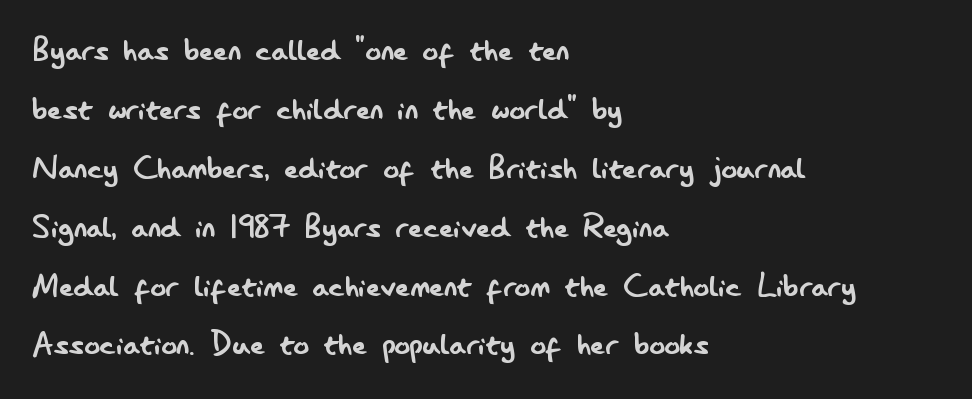
The image shows 39 px regular-weight, condensed sans-serif type, upright; set left-aligned, normal line spacing (1.51x), normal letter spacing, not underlined; low stroke contrast and a small x-height.
